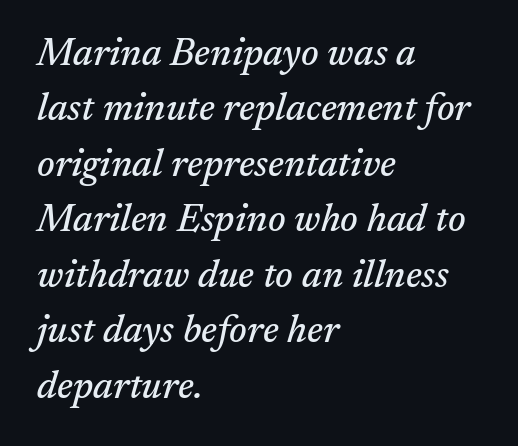
Emphasis-style slanted type is in use. Default kerning and tracking; the words read as compact shapes. This is serif lettering, the kind often seen in printed books. Students, observe: this is what conventionally led text looks like. Think of a printed novel: that variable character pitch is what you see here.
